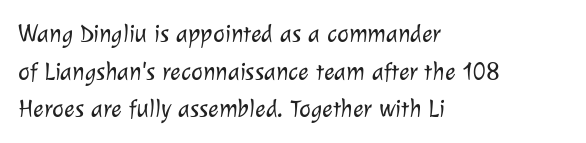
The image shows 25 px text type; set left-aligned, normal line spacing (1.51x), normal letter spacing, not underlined.
